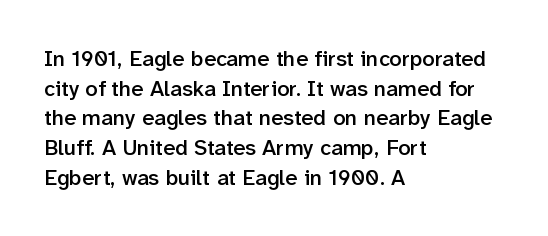
The image shows 22 px text type, upright; set left-aligned, normal line spacing (1.35x), normal letter spacing, not underlined.
